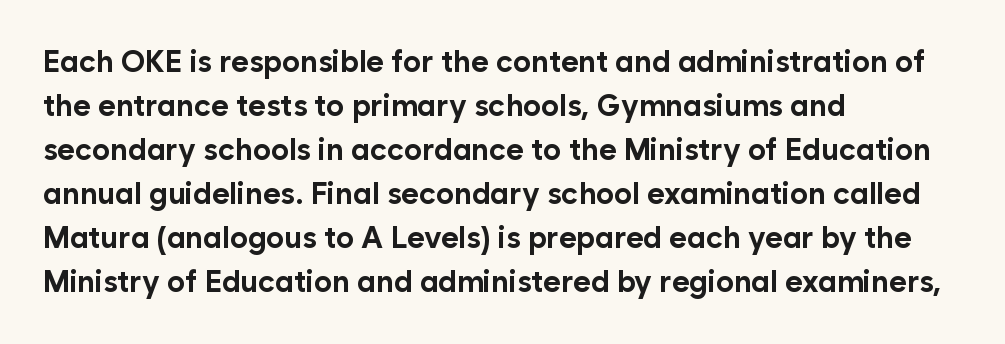
Only glyphs here, with clear space below each row. Compared with typical body copy, the letter spacing here is the same. In terms of weight, the rendering is a true, heavy bold. Does the type have serifs? No, each stem ends abruptly. The letters stand upright; this is a roman face.
